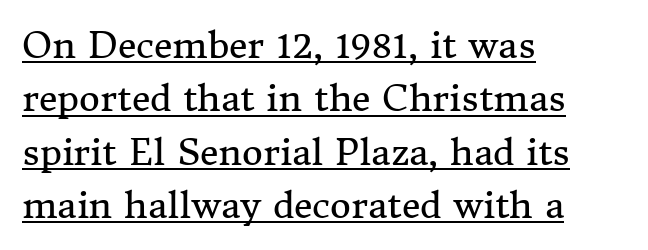
Q: Is the text bold? A: No.
Q: Is the text italic (slanted)? A: No, it is upright.
Q: Is the typeface a serif or a sans-serif typeface? A: Serif.
Q: Is the text underlined? A: Yes.
Q: How is the paragraph aligned? A: Left-aligned.
Q: Is the spacing between letters normal or unusually wide? A: Normal.
Q: Is the spacing between lines tight, normal or loose? A: Normal.
Q: Width (condensed, normal, or wide)? A: Normal.
Q: Stroke contrast? A: Medium.
Q: x-height? A: Medium.
Q: Monospaced? A: No.
